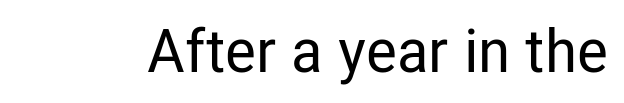
The image shows 60 px condensed sans-serif type, upright; set normal letter spacing, not underlined; low stroke contrast and a medium x-height.
